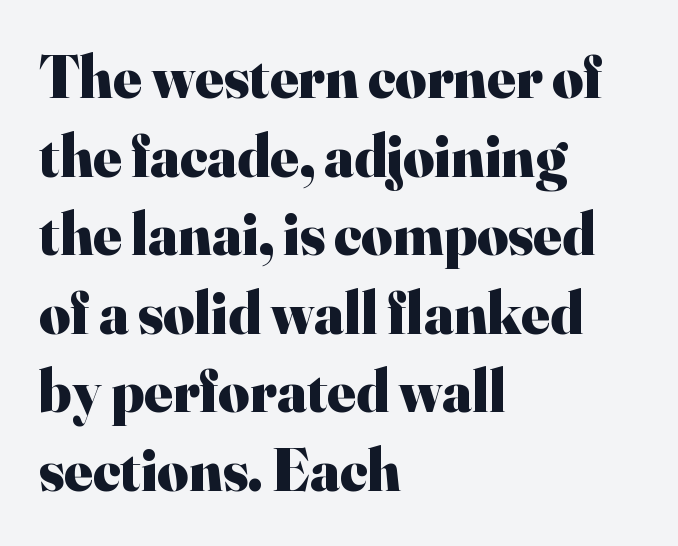
The image shows 60 px heavy serif type, upright; set left-aligned, normal line spacing (1.31x), normal letter spacing, not underlined; high stroke contrast and a small x-height.
